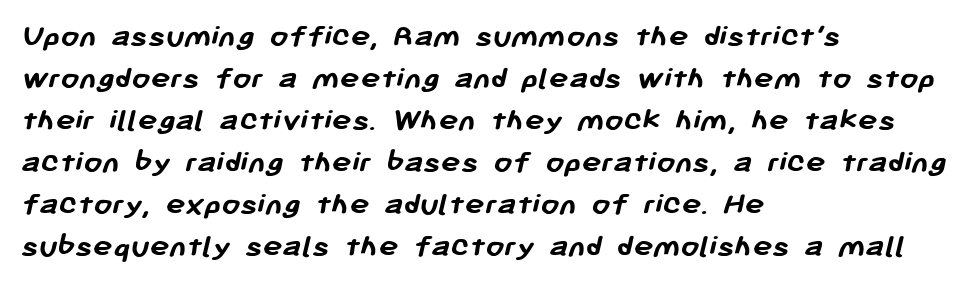
Which margin do the lines hug? The left one — the right edge is uneven. If you measured baseline to baseline, you'd find a middling distance. Has an underline been added? It has not. The type family on display is of the sans-serif kind. Caption: standard tracking, unaltered.
